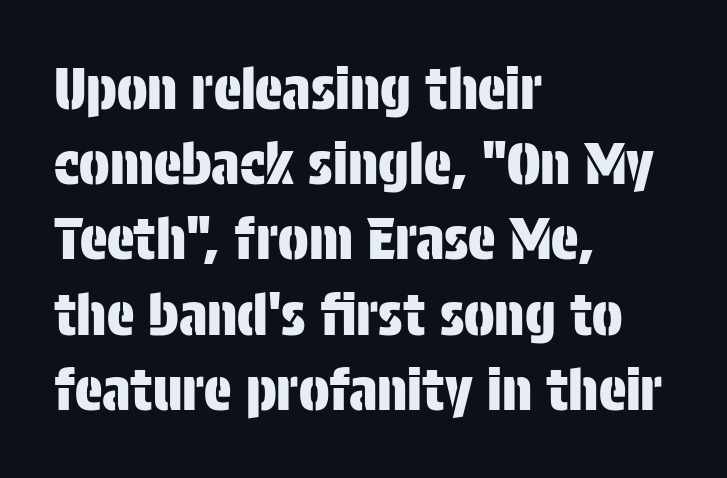
Q: Is the text italic (slanted)? A: No, it is upright.
Q: Is the typeface a serif or a sans-serif typeface? A: Sans-serif.
Q: Is the text underlined? A: No.
Q: How is the paragraph aligned? A: Left-aligned.
Q: Is the spacing between letters normal or unusually wide? A: Normal.
Q: Is the spacing between lines tight, normal or loose? A: Normal.
Q: Width (condensed, normal, or wide)? A: Condensed.
Q: Stroke contrast? A: Low.
Q: x-height? A: Large.
Q: Monospaced? A: No.
